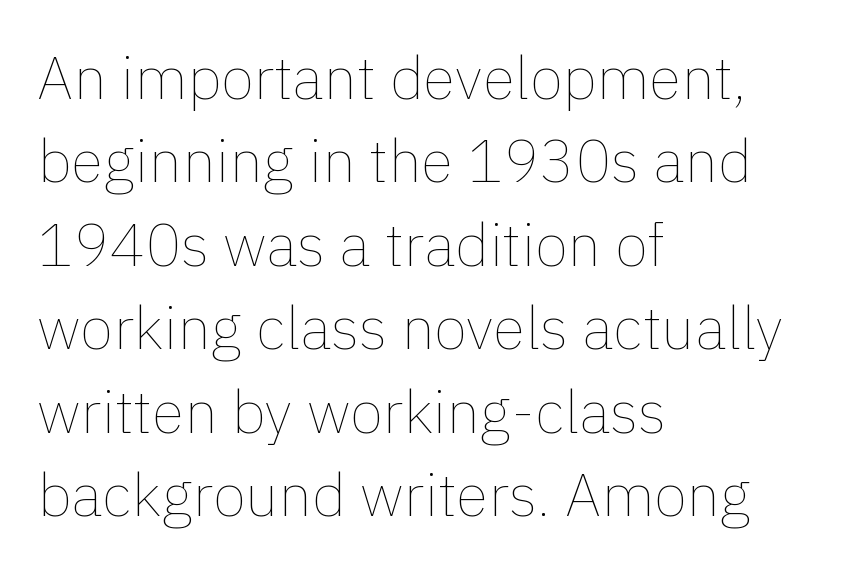
The image shows 60 px thin type, upright; set left-aligned, normal line spacing (1.39x), normal letter spacing, not underlined; a medium x-height.
